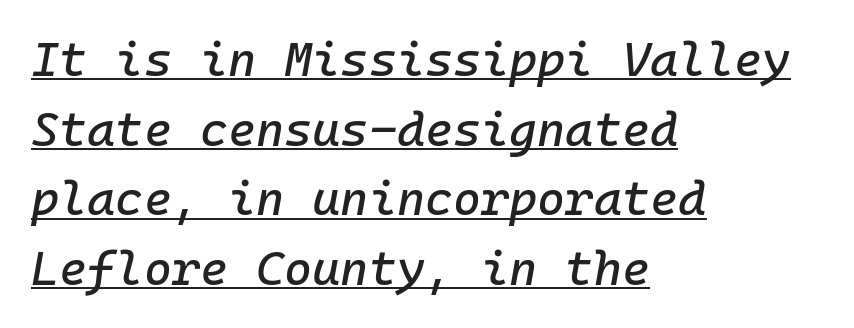
Monospaced: the letters line up in strict vertical columns. There is no visible air inserted between adjacent glyphs. Does the lettering tilt? It does — this is italic. A classic flush-left, rag-right setting is used for this passage.
